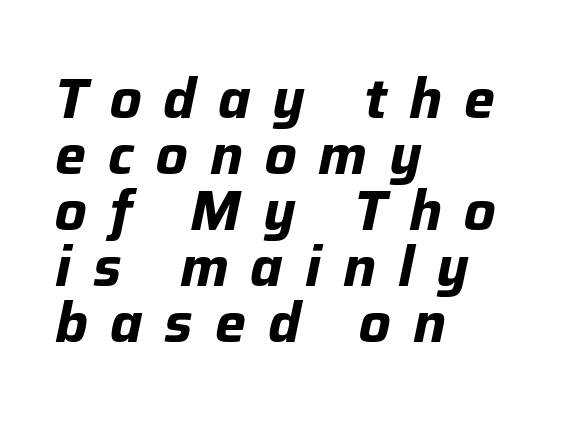
{"italic": "yes", "lean": "right", "slant_degrees": 12, "bold": "yes", "weight": "bold", "width": "normal", "stroke_contrast": "low", "x_height": "medium", "monospaced": "no", "underline": "no", "align": "left", "line_spacing": "tight", "line_spacing_ratio": 1.02, "letter_spacing": "wide", "letter_spacing_em": 0.4, "glyph_px": 55}
